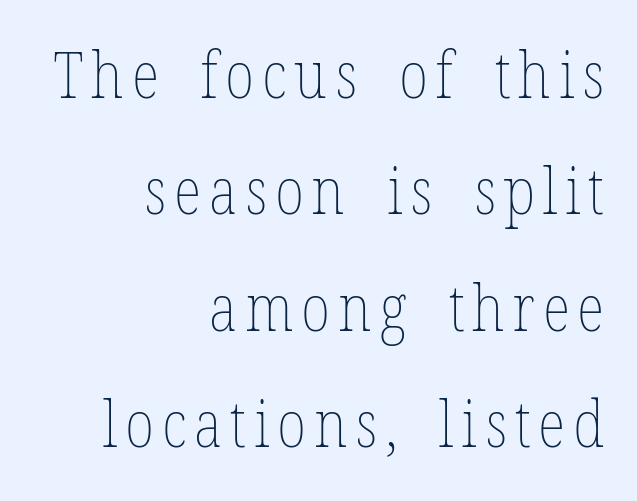
The image shows 65 px thin, condensed type, upright; set right-aligned, line spacing 1.79x, not underlined; low stroke contrast and a medium x-height.
